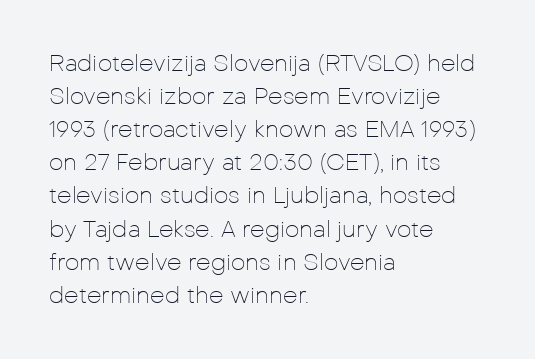
Does extra space separate the letters? No, they use regular spacing. The rendering anchors every line to the left-hand side. The axis of the letterforms is exactly vertical. These lines sit exactly where default settings would place them. Ink coverage per letter is moderate at most. Bare-footed words on every line.
